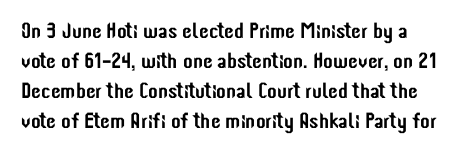
Q: Is the text italic (slanted)? A: No, it is upright.
Q: Is the text underlined? A: No.
Q: Is the spacing between letters normal or unusually wide? A: Normal.
Q: Is the spacing between lines tight, normal or loose? A: Normal.
